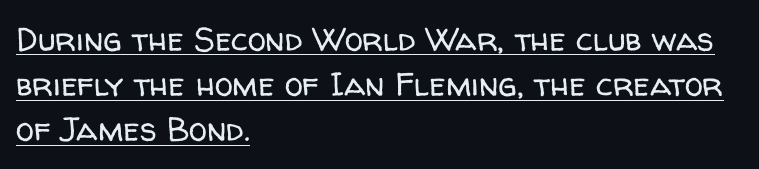
The image shows 33 px regular-weight sans-serif type, upright; set left-aligned, normal line spacing (1.37x), normal letter spacing, underlined; low stroke contrast and a medium x-height.
